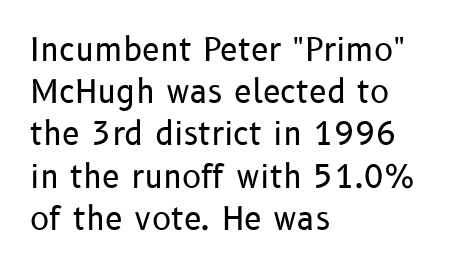
Looks like regular typesetting: each glyph gets only the width it needs. The compositor pushed each line to the left boundary. Nope, no serifs anywhere on these letters. This rendering features lettering with no underline.
